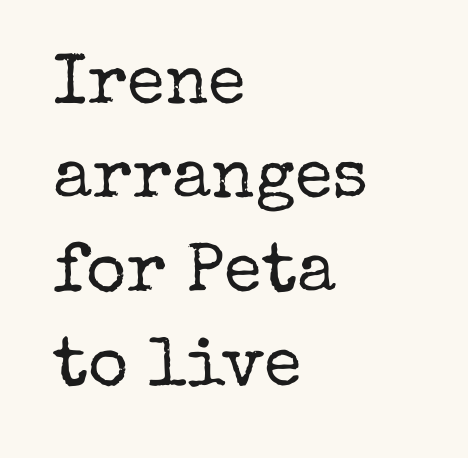
The image shows 69 px regular-weight serif type, upright; set left-aligned, normal line spacing (1.36x), normal letter spacing, not underlined; low stroke contrast and a medium x-height.
